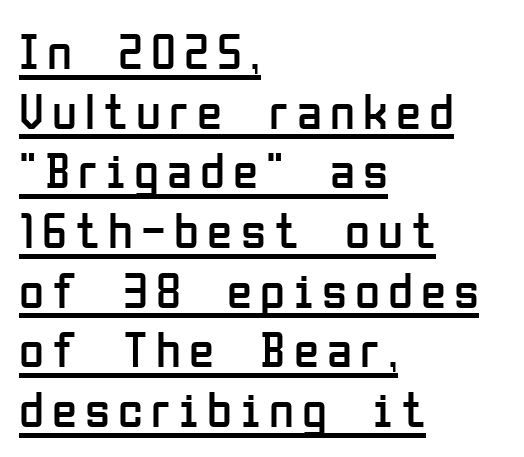
The image shows 51 px regular-weight, condensed sans-serif type, upright; set left-aligned, line spacing 1.17x, underlined; low stroke contrast and a medium x-height.
